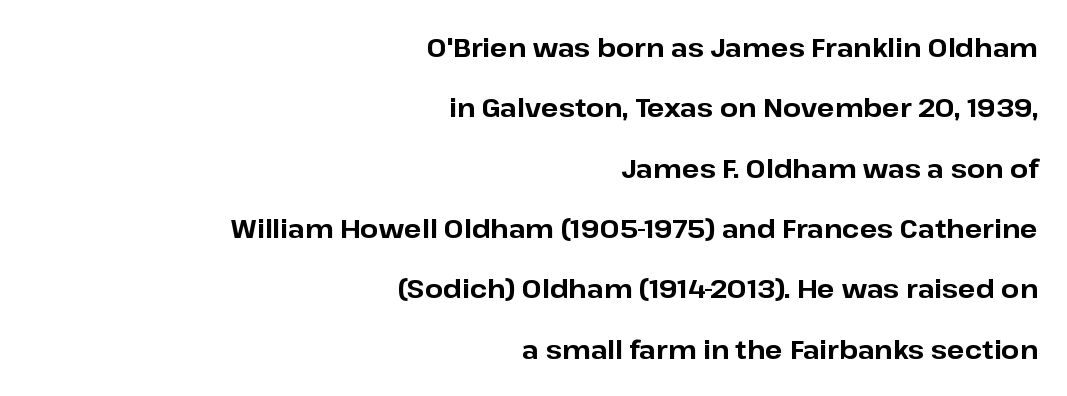
The image shows 26 px bold type, upright; set right-aligned, loose line spacing (2.32x), normal letter spacing, not underlined.
